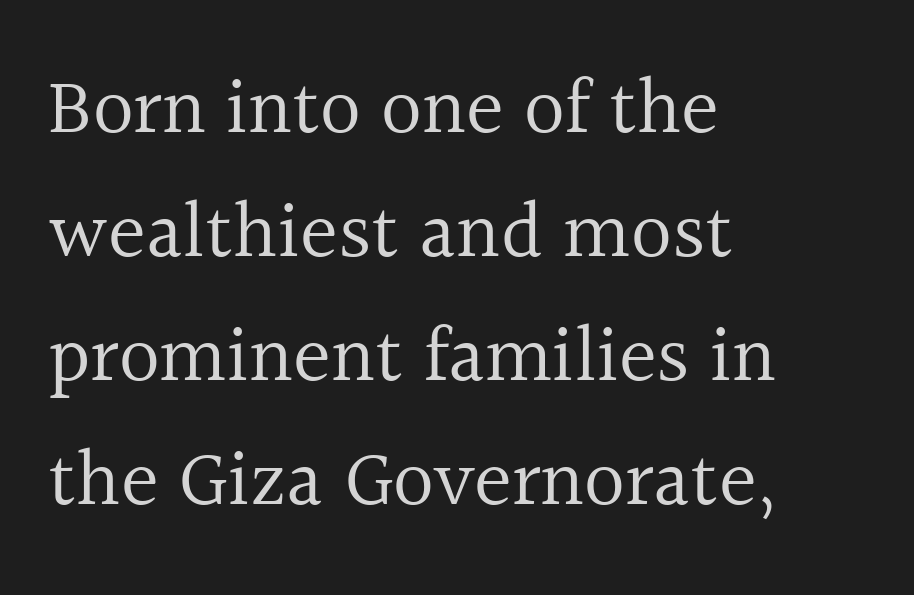
Q: Is the text bold? A: No.
Q: Is the text italic (slanted)? A: No, it is upright.
Q: Is the typeface a serif or a sans-serif typeface? A: Serif.
Q: Is the text underlined? A: No.
Q: How is the paragraph aligned? A: Left-aligned.
Q: Is the spacing between letters normal or unusually wide? A: Normal.
Q: Is the spacing between lines tight, normal or loose? A: Normal.
Q: Width (condensed, normal, or wide)? A: Normal.
Q: x-height? A: Medium.
Q: Monospaced? A: No.
